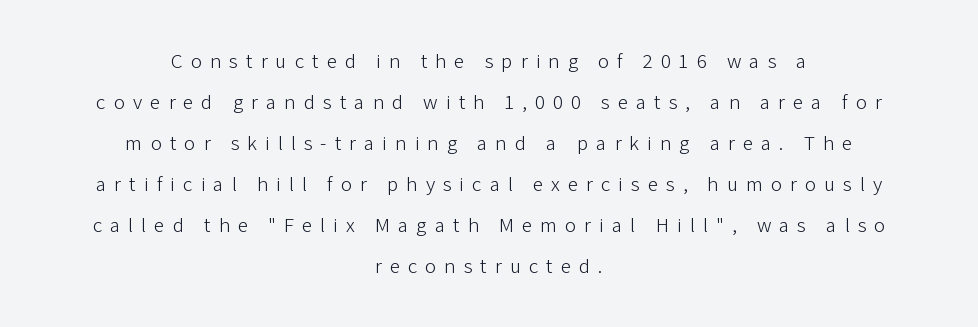
The image shows 21 px text type, upright; set centered, loose line spacing (1.95x), unusually wide letter spacing (+0.38 em), not underlined.
